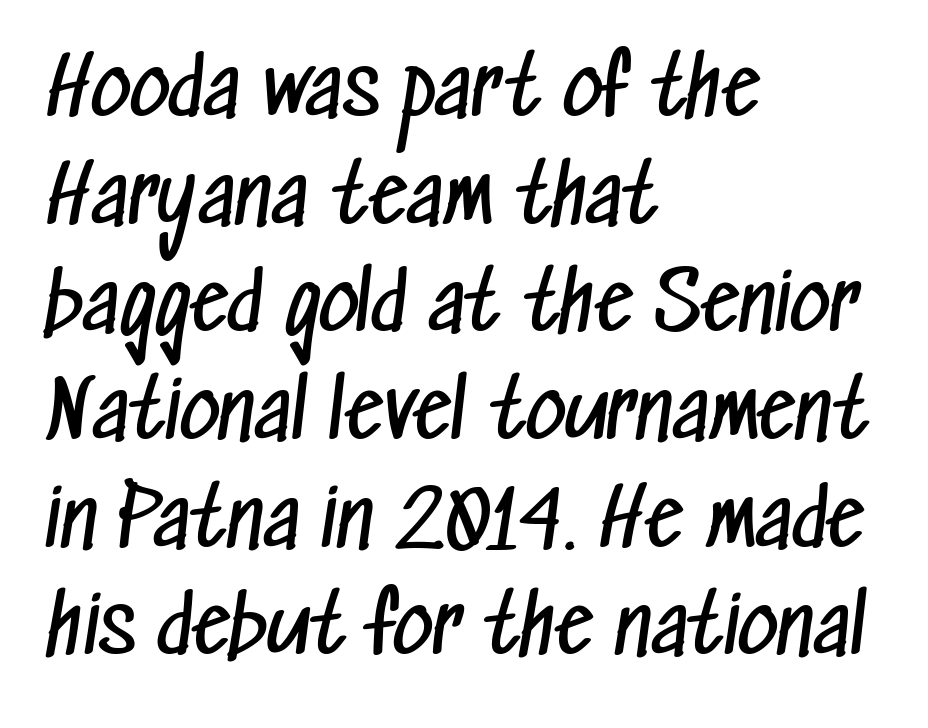
{"serif": "no", "bold": "no", "weight": "regular", "width": "condensed", "stroke_contrast": "low", "x_height": "medium", "monospaced": "no", "underline": "no", "align": "left", "line_spacing": "normal", "line_spacing_ratio": 1.38, "letter_spacing": "normal", "letter_spacing_em": 0.0, "glyph_px": 78}
